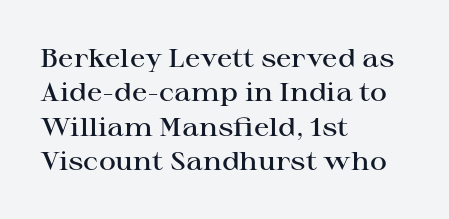
{"italic": "no", "bold": "semi", "underline": "no", "align": "left", "line_spacing": "normal", "line_spacing_ratio": 1.32, "letter_spacing": "normal", "letter_spacing_em": 0.0, "glyph_px": 26}
